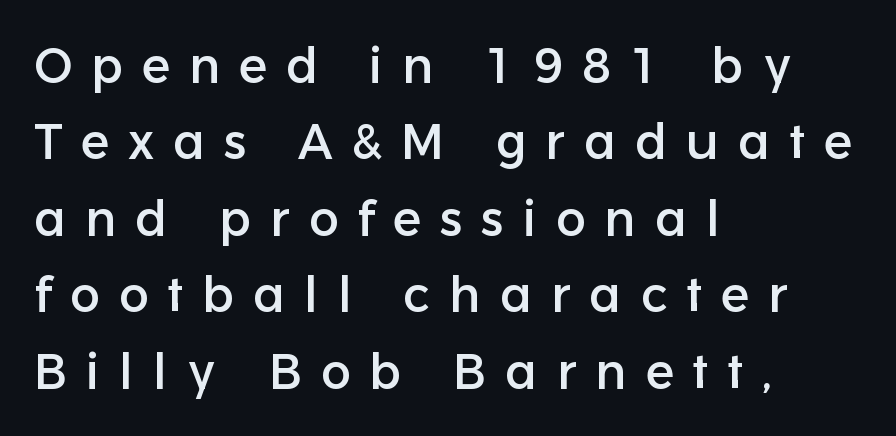
The image shows 50 px sans-serif type, upright; set left-aligned, normal line spacing (1.53x), unusually wide letter spacing (+0.38 em), not underlined; low stroke contrast and a medium x-height.
